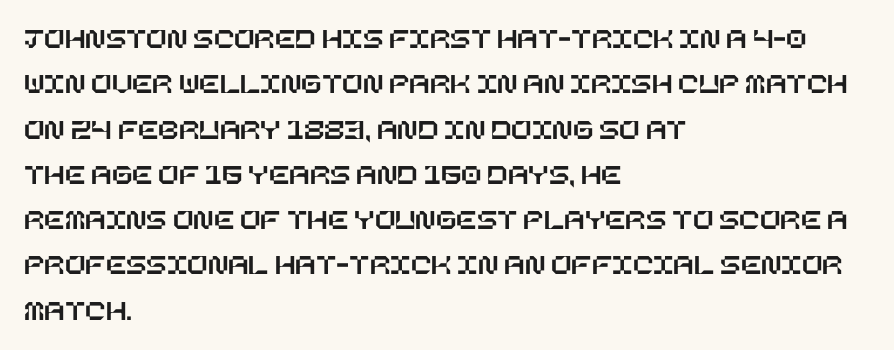
{"italic": "no", "width": "normal", "stroke_contrast": "low", "x_height": "large", "underline": "no", "align": "left", "line_spacing": "normal", "line_spacing_ratio": 1.51, "letter_spacing": "normal", "letter_spacing_em": 0.0, "glyph_px": 30}
